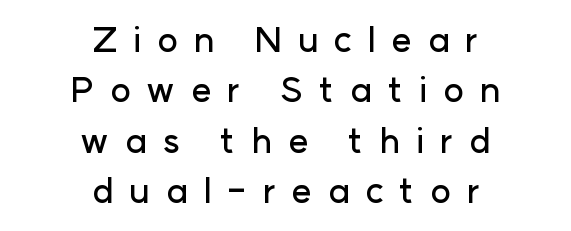
Q: Is the text italic (slanted)? A: No, it is upright.
Q: Is the typeface a serif or a sans-serif typeface? A: Sans-serif.
Q: Is the text underlined? A: No.
Q: How is the paragraph aligned? A: Centered.
Q: Is the spacing between letters normal or unusually wide? A: Unusually wide.
Q: Is the spacing between lines tight, normal or loose? A: Normal.
Q: Width (condensed, normal, or wide)? A: Normal.
Q: Stroke contrast? A: Low.
Q: x-height? A: Medium.
Q: Monospaced? A: No.
